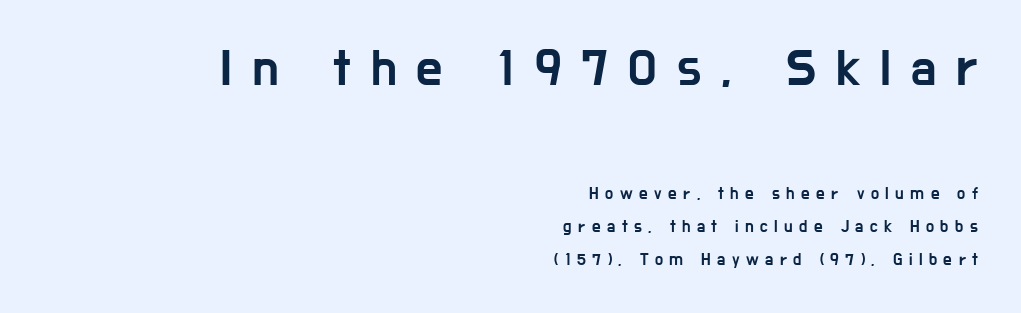
These lines stand farther apart than default settings would place them. Caption: upper text group enlarged, lower text group reduced. Stroke terminals: plain, sans-serif. Tall strokes in this sample are plumb rather than angled.
